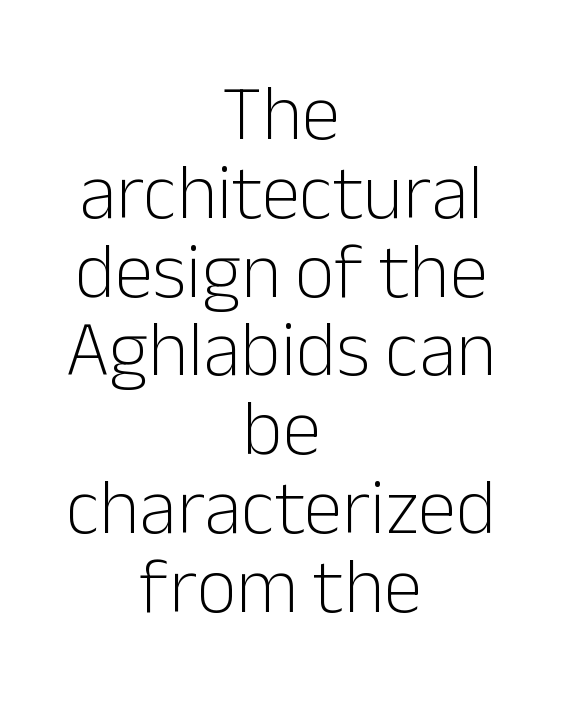
The image shows 78 px light sans-serif type, upright; set centered, tight line spacing (1.01x), normal letter spacing, not underlined; low stroke contrast and a medium x-height.
